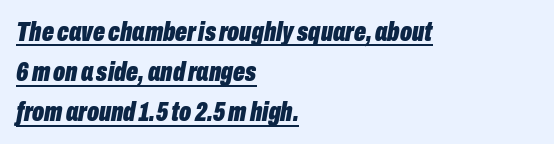
{"italic": "yes", "lean": "right", "slant_degrees": 10, "bold": "yes", "weight": "bold", "width": "condensed", "stroke_contrast": "low", "x_height": "medium", "monospaced": "no", "underline": "yes", "align": "left", "line_spacing": "normal", "line_spacing_ratio": 1.43, "letter_spacing": "normal", "letter_spacing_em": 0.0, "glyph_px": 28}
